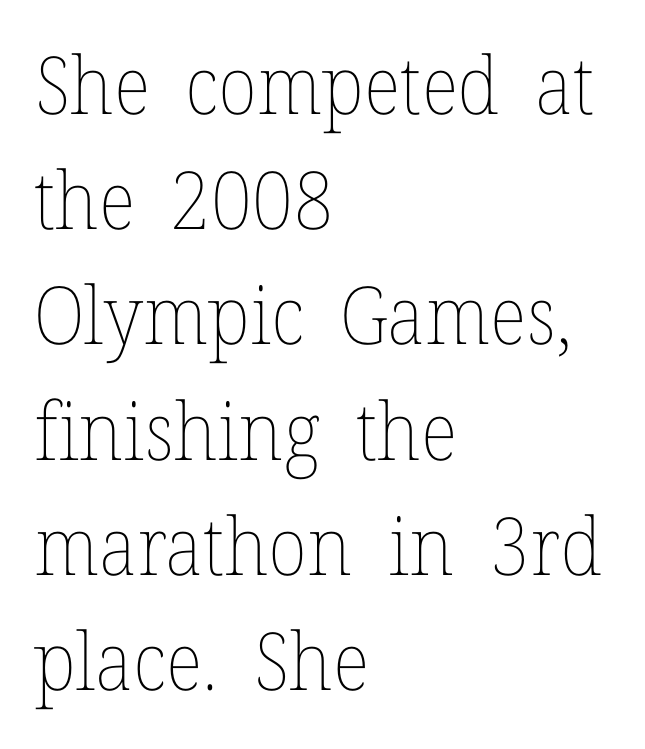
Q: Is the text bold? A: No.
Q: Is the text italic (slanted)? A: No, it is upright.
Q: Is the text underlined? A: No.
Q: How is the paragraph aligned? A: Left-aligned.
Q: Is the spacing between letters normal or unusually wide? A: Normal.
Q: Is the spacing between lines tight, normal or loose? A: Normal.
Q: Width (condensed, normal, or wide)? A: Normal.
Q: Stroke contrast? A: Low.
Q: x-height? A: Medium.
Q: Monospaced? A: No.
